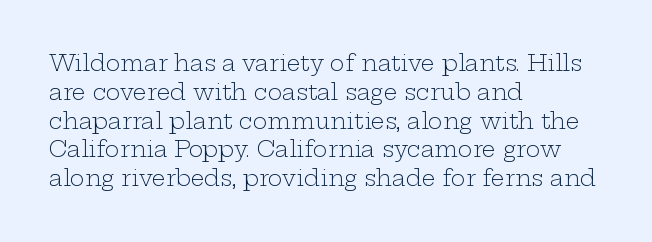
The image shows 22 px text type, upright; set left-aligned, normal line spacing (1.31x), normal letter spacing, not underlined.
